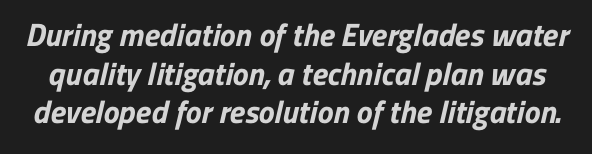
{"serif": "no", "bold": "yes", "weight": "bold", "width": "normal", "stroke_contrast": "low", "x_height": "medium", "monospaced": "no", "underline": "no", "line_spacing_ratio": 1.21, "letter_spacing": "normal", "letter_spacing_em": 0.0, "glyph_px": 32}
